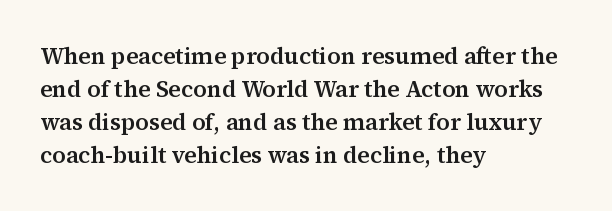
Plain, unruled lines of type. Letter spacing: default. Quick note: interline space is typical. Does the lettering tilt? It doesn't — this is upright. One-word summary of the alignment: left.
